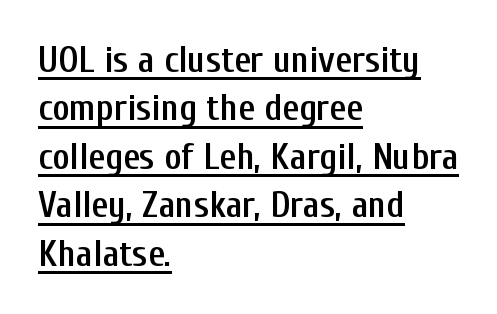
{"serif": "no", "italic": "no", "bold": "semi", "weight": "semibold", "width": "condensed", "stroke_contrast": "low", "x_height": "medium", "monospaced": "no", "underline": "yes", "align": "left", "line_spacing": "normal", "line_spacing_ratio": 1.31, "letter_spacing": "normal", "letter_spacing_em": 0.0, "glyph_px": 37}
